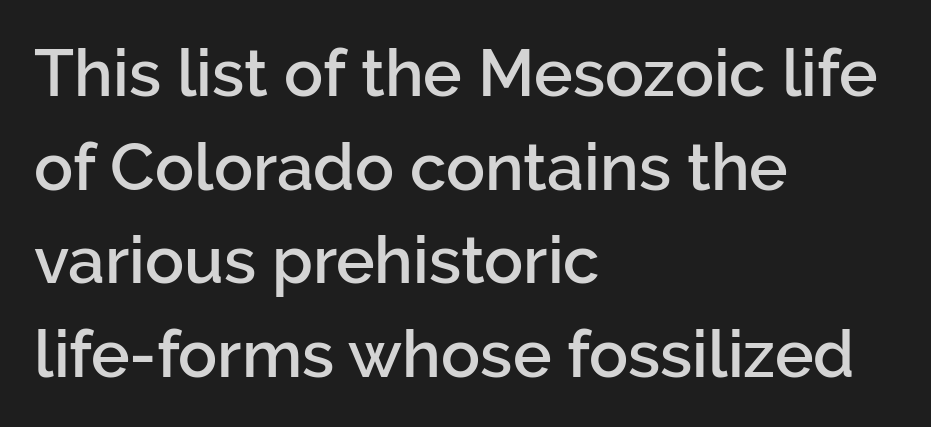
The image shows 65 px semibold sans-serif type, upright; set left-aligned, normal line spacing (1.44x), normal letter spacing, not underlined; low stroke contrast and a medium x-height.
